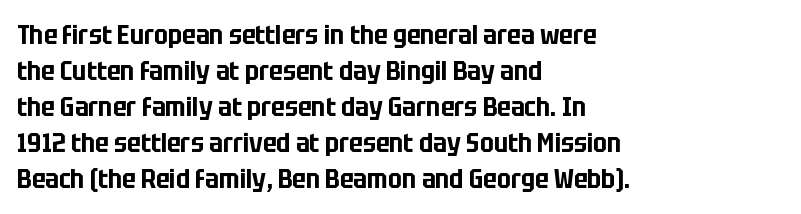
Q: Is the text italic (slanted)? A: No, it is upright.
Q: Is the text underlined? A: No.
Q: How is the paragraph aligned? A: Left-aligned.
Q: Is the spacing between letters normal or unusually wide? A: Normal.
Q: Is the spacing between lines tight, normal or loose? A: Normal.
